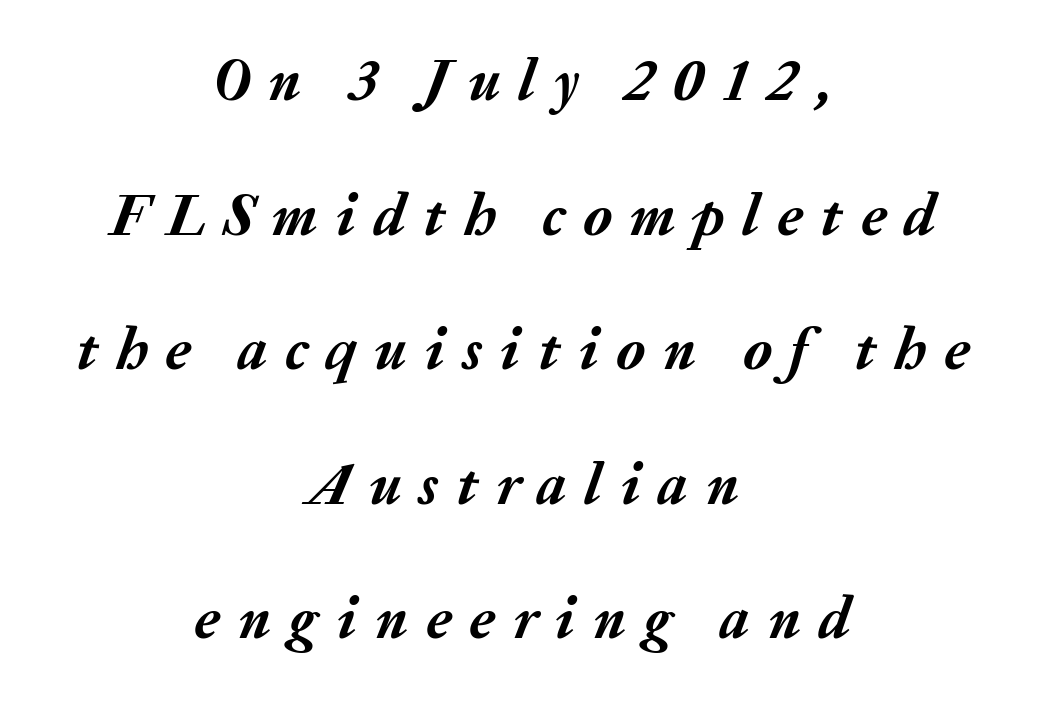
The strip under each line holds only bare page. Looking at the ascenders, they clearly lean. The passage shown is typed in a proportional face where columns would drift. Every letter is thick-stroked: bold, no question. A great deal of white space separates one row of letters from the next.
